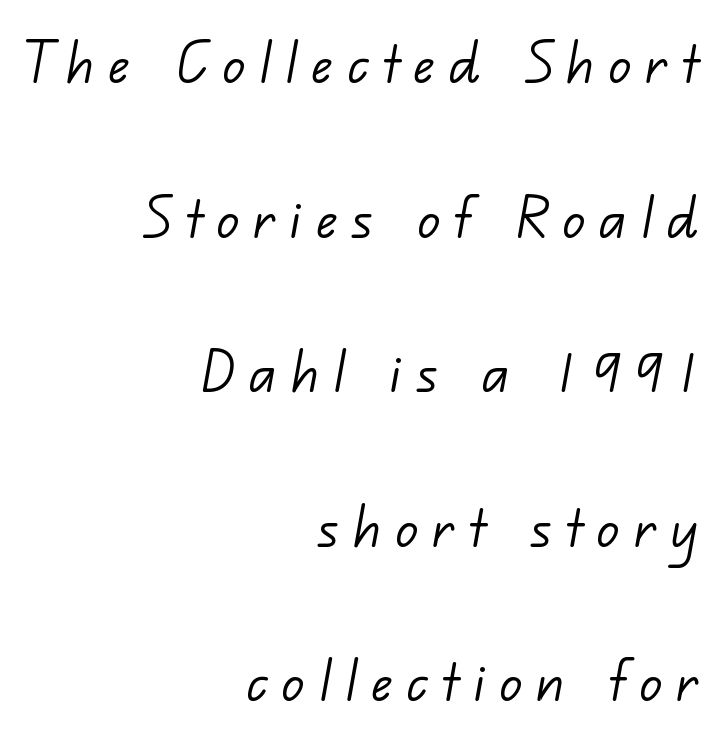
Q: Is the text bold? A: No.
Q: Is the typeface a serif or a sans-serif typeface? A: Sans-serif.
Q: Is the text underlined? A: No.
Q: How is the paragraph aligned? A: Right-aligned.
Q: Is the spacing between letters normal or unusually wide? A: Unusually wide.
Q: Is the spacing between lines tight, normal or loose? A: Loose.
Q: Width (condensed, normal, or wide)? A: Normal.
Q: Stroke contrast? A: Low.
Q: x-height? A: Small.
Q: Monospaced? A: No.
